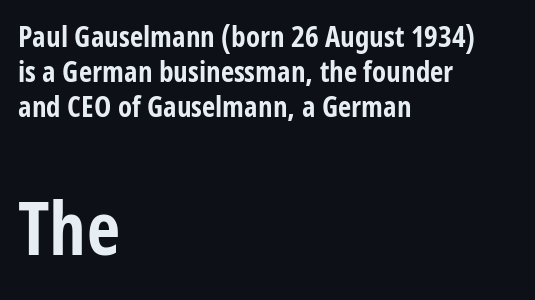
Q: Is the text bold? A: Yes.
Q: Is the text italic (slanted)? A: No, it is upright.
Q: Is the typeface a serif or a sans-serif typeface? A: Sans-serif.
Q: Is the text underlined? A: No.
Q: How is the paragraph aligned? A: Left-aligned.
Q: Is the spacing between letters normal or unusually wide? A: Normal.
Q: Which block of text is set in a larger size, the first (top) or the second (bottom)? A: The second (bottom) one.
Q: Width (condensed, normal, or wide)? A: Condensed.
Q: Stroke contrast? A: Low.
Q: x-height? A: Large.
Q: Monospaced? A: No.
